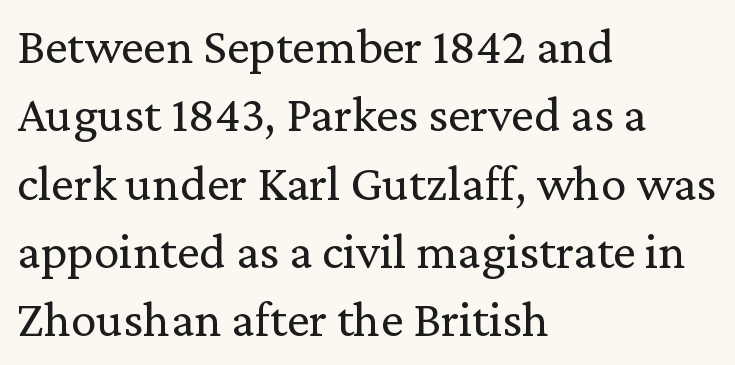
The image shows 51 px regular-weight serif type, upright; set left-aligned, normal line spacing (1.34x), normal letter spacing, not underlined; low stroke contrast and a medium x-height.
